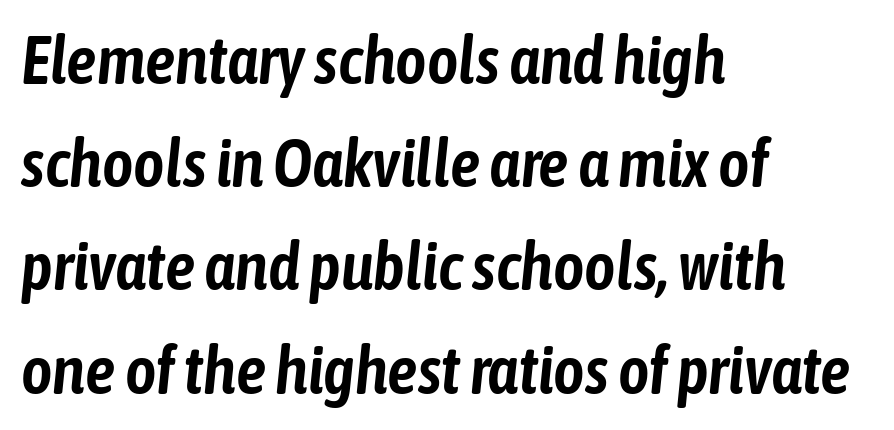
The image shows 67 px condensed type, italic (leaning right); set left-aligned, normal line spacing (1.54x), normal letter spacing, not underlined; low stroke contrast and a medium x-height.
